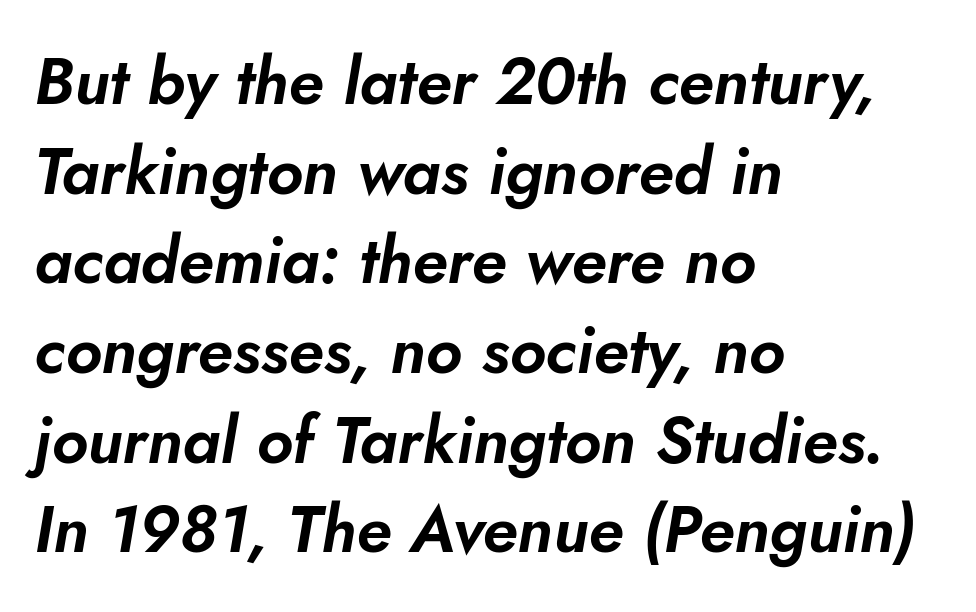
Q: Is the text italic (slanted)? A: Yes, it leans right by about 10 degrees.
Q: Is the text underlined? A: No.
Q: How is the paragraph aligned? A: Left-aligned.
Q: Is the spacing between letters normal or unusually wide? A: Normal.
Q: Is the spacing between lines tight, normal or loose? A: Normal.
Q: Width (condensed, normal, or wide)? A: Normal.
Q: Stroke contrast? A: Low.
Q: x-height? A: Small.
Q: Monospaced? A: No.
